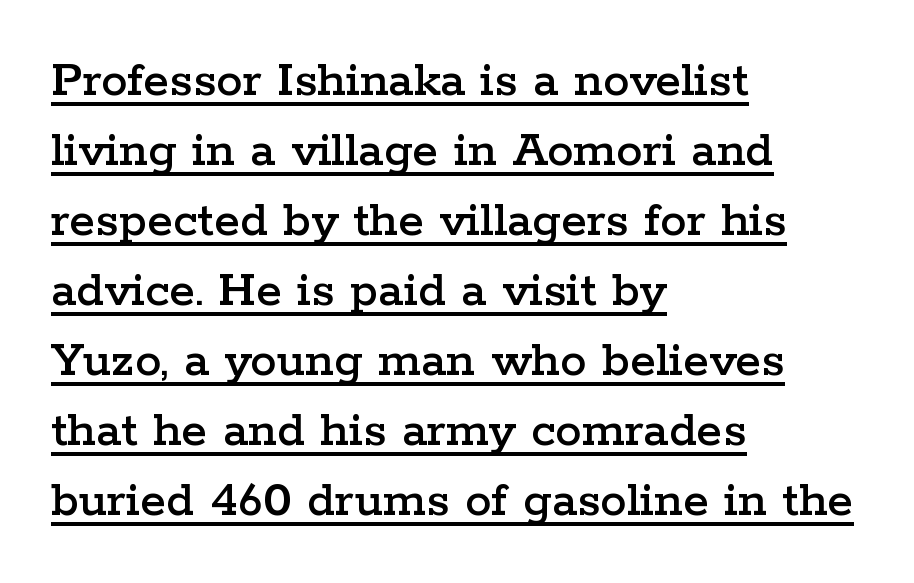
Q: Is the text italic (slanted)? A: No, it is upright.
Q: Is the typeface a serif or a sans-serif typeface? A: Serif.
Q: Is the text underlined? A: Yes.
Q: How is the paragraph aligned? A: Left-aligned.
Q: Is the spacing between letters normal or unusually wide? A: Normal.
Q: Is the spacing between lines tight, normal or loose? A: Normal.
Q: Width (condensed, normal, or wide)? A: Wide.
Q: Stroke contrast? A: Low.
Q: x-height? A: Medium.
Q: Monospaced? A: No.
